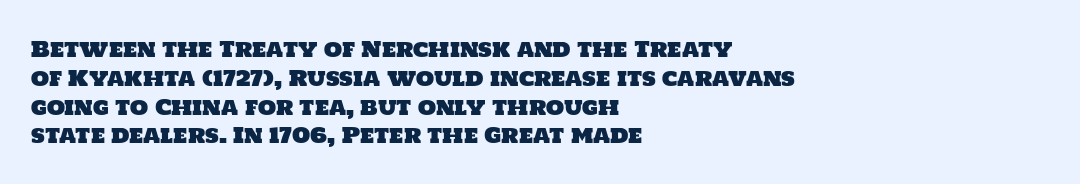
Q: Is the text underlined? A: No.
Q: How is the paragraph aligned? A: Left-aligned.
Q: Is the spacing between letters normal or unusually wide? A: Normal.
Q: Is the spacing between lines tight, normal or loose? A: Normal.
